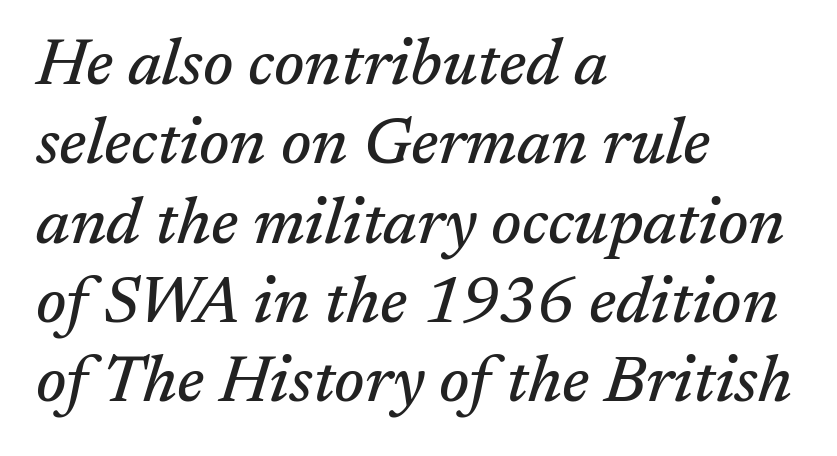
{"serif": "yes", "italic": "yes", "lean": "right", "slant_degrees": 17, "width": "normal", "stroke_contrast": "medium", "x_height": "medium", "monospaced": "no", "underline": "no", "align": "left", "line_spacing_ratio": 1.22, "letter_spacing": "normal", "letter_spacing_em": 0.0, "glyph_px": 65}
